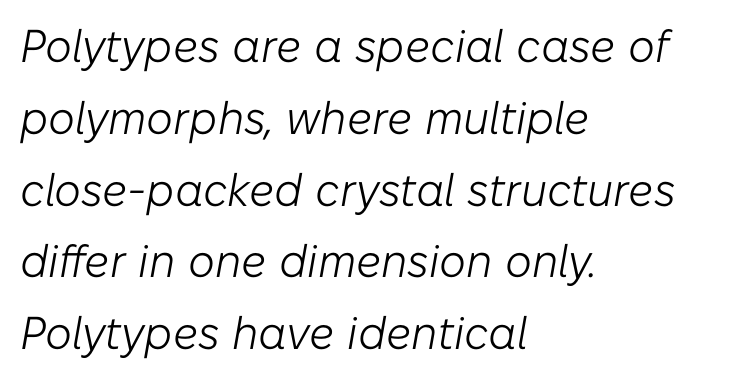
The image shows 46 px light type, italic (leaning right); set left-aligned, normal line spacing (1.56x), normal letter spacing, not underlined; low stroke contrast and a medium x-height.
